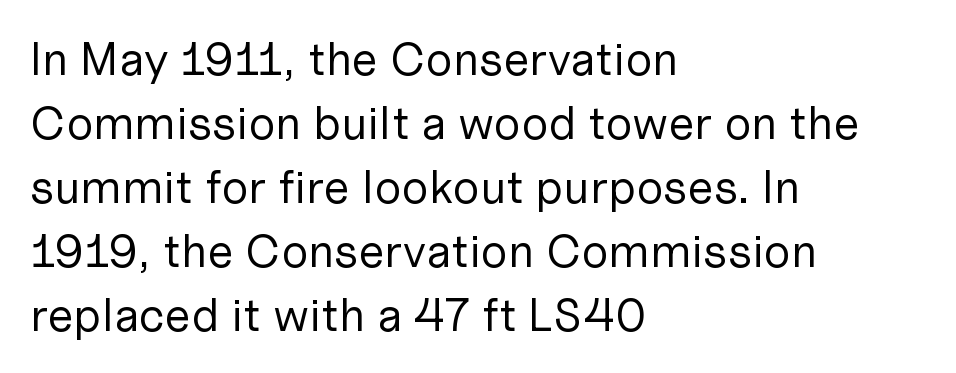
{"serif": "no", "italic": "no", "bold": "no", "weight": "regular", "width": "normal", "stroke_contrast": "low", "x_height": "medium", "monospaced": "no", "underline": "no", "align": "left", "line_spacing": "normal", "line_spacing_ratio": 1.36, "letter_spacing": "normal", "letter_spacing_em": 0.0, "glyph_px": 47}
